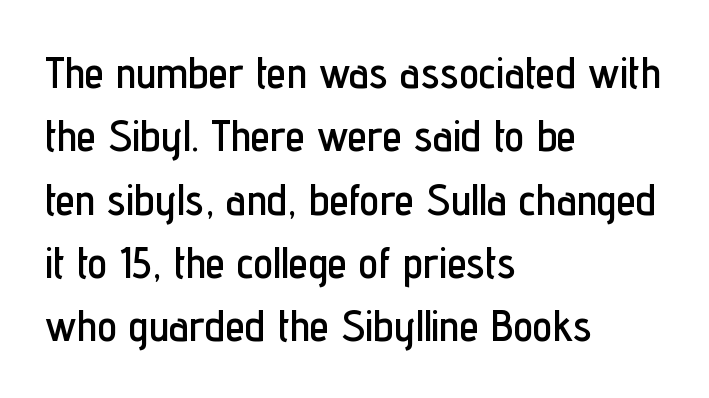
The image shows 44 px condensed sans-serif type, upright; set left-aligned, normal line spacing (1.44x), normal letter spacing, not underlined; low stroke contrast and a medium x-height.
